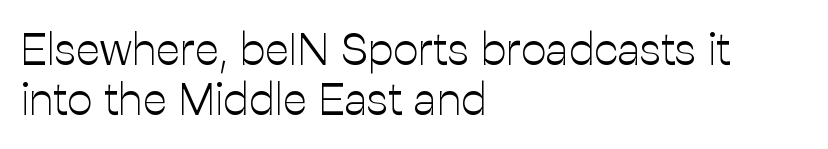
{"serif": "no", "italic": "no", "bold": "no", "weight": "light", "width": "normal", "stroke_contrast": "low", "x_height": "medium", "monospaced": "no", "underline": "no", "align": "left", "line_spacing": "tight", "line_spacing_ratio": 1.11, "letter_spacing": "normal", "letter_spacing_em": 0.0, "glyph_px": 45}
